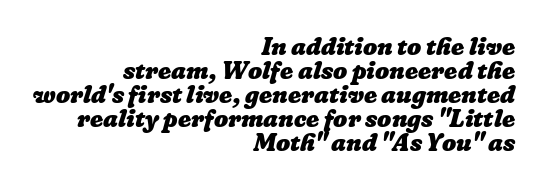
The image shows 25 px bold type; set right-aligned, tight line spacing (0.96x), normal letter spacing, not underlined.
